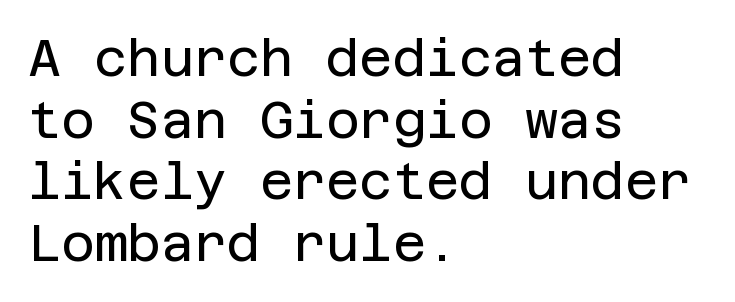
The gaps between neighbouring characters are ordinary and unremarkable. The ragged edge is on the right, which tells us the setting is flush left. Descenders are the only things crossing below the line. The weight tops out at a normal text grade. A roman cut, with each character standing at attention.
